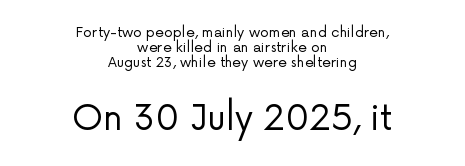
In terms of letterform style, serifs are entirely absent. The space directly below the letters is spotless. Ink coverage per letter is moderate at most. Words appear dense and cohesive because spacing is normal.
